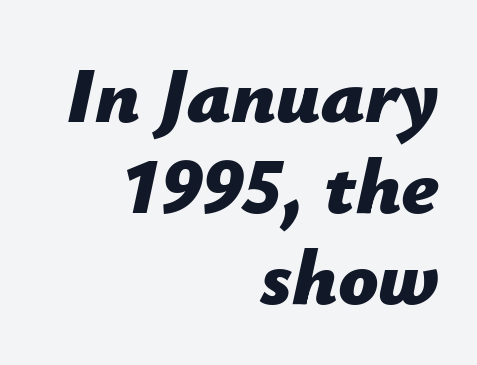
{"italic": "yes", "lean": "right", "slant_degrees": 12, "bold": "yes", "weight": "bold", "width": "normal", "stroke_contrast": "low", "x_height": "medium", "monospaced": "no", "underline": "no", "align": "right", "line_spacing": "tight", "line_spacing_ratio": 1.15, "letter_spacing": "normal", "letter_spacing_em": 0.0, "glyph_px": 79}
